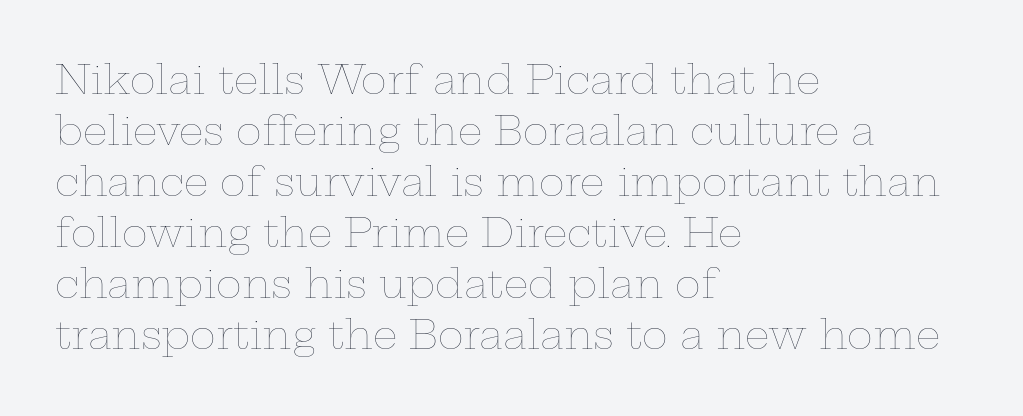
The image shows 39 px thin, wide type, upright; set left-aligned, normal line spacing (1.31x), normal letter spacing, not underlined; low stroke contrast and a medium x-height.
